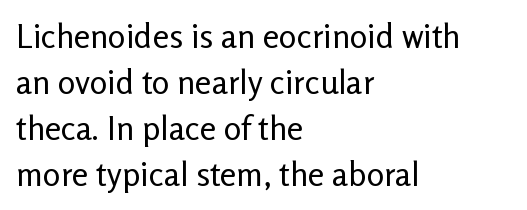
The image shows 33 px regular-weight sans-serif type, upright; set left-aligned, normal line spacing (1.39x), normal letter spacing, not underlined; low stroke contrast and a medium x-height.
